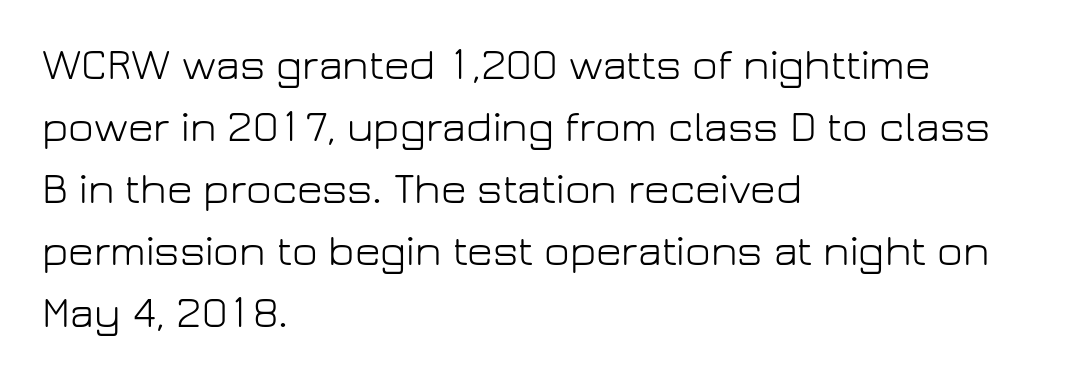
The image shows 44 px light sans-serif type, upright; set left-aligned, normal line spacing (1.41x), normal letter spacing, not underlined; low stroke contrast and a medium x-height.
